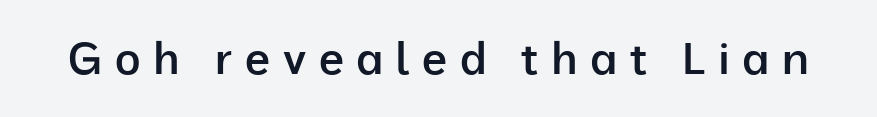
Q: Is the text bold? A: Semi-bold.
Q: Is the text italic (slanted)? A: No, it is upright.
Q: Is the typeface a serif or a sans-serif typeface? A: Sans-serif.
Q: Is the text underlined? A: No.
Q: Is the spacing between letters normal or unusually wide? A: Unusually wide.
Q: Width (condensed, normal, or wide)? A: Normal.
Q: Stroke contrast? A: Low.
Q: x-height? A: Medium.
Q: Monospaced? A: No.
